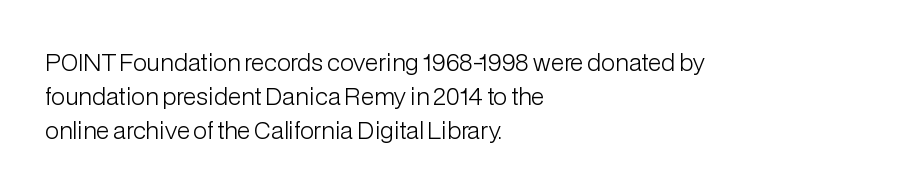
{"italic": "no", "bold": "no", "underline": "no", "align": "left", "line_spacing": "normal", "line_spacing_ratio": 1.48, "letter_spacing": "normal", "letter_spacing_em": 0.0, "glyph_px": 23}
